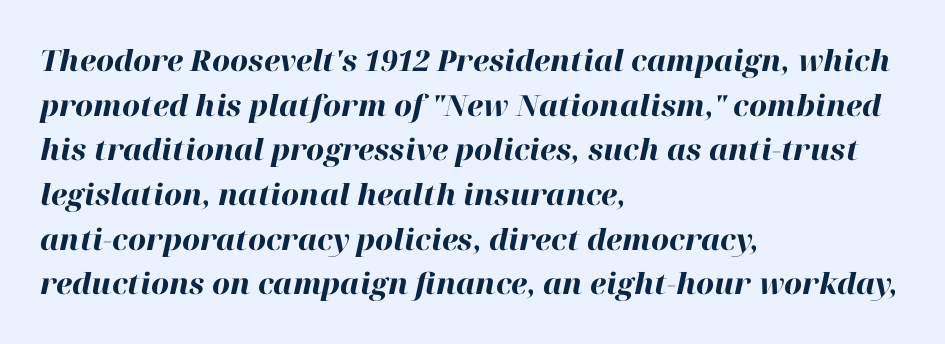
The glyphs have the mass of a bold cut. Tall strokes in this sample are angled rather than plumb. Successive baselines arrive at the customary interval. The compositor pushed each line to the left boundary. A typesetter would call this proportional, since set widths differ per character. Honestly, there is no underline to notice here at all.
